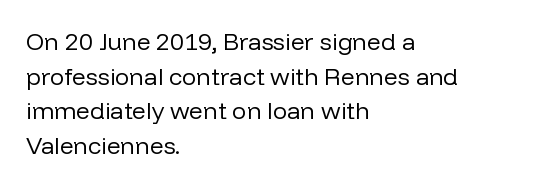
Q: Is the text bold? A: No.
Q: Is the text italic (slanted)? A: No, it is upright.
Q: Is the text underlined? A: No.
Q: How is the paragraph aligned? A: Left-aligned.
Q: Is the spacing between letters normal or unusually wide? A: Normal.
Q: Is the spacing between lines tight, normal or loose? A: Normal.
